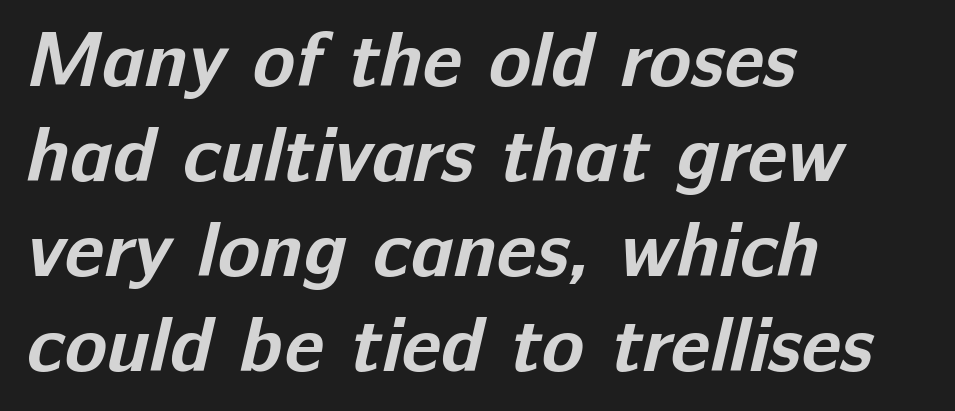
Note the varied advance widths — an 'i' is clearly narrower than an 'm'. This sample uses a sans-serif face. These words are printed bold, with thick strokes throughout. The type is set solid horizontally, with unmodified tracking. The specimen omits any rule beneath the text block's lines. Each line starts at the same left margin while the right side varies.
